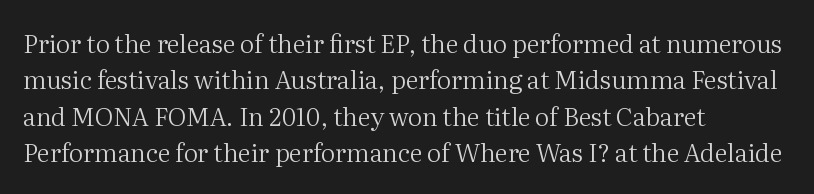
In terms of posture, this sample is upright. The passage shown has conventional tracking throughout. The zone under the glyphs is completely vacant. The lines are quadded left. These glyphs show unthickened strokes, regular width or finer. Rows of type keep a routine distance in the vertical direction.
